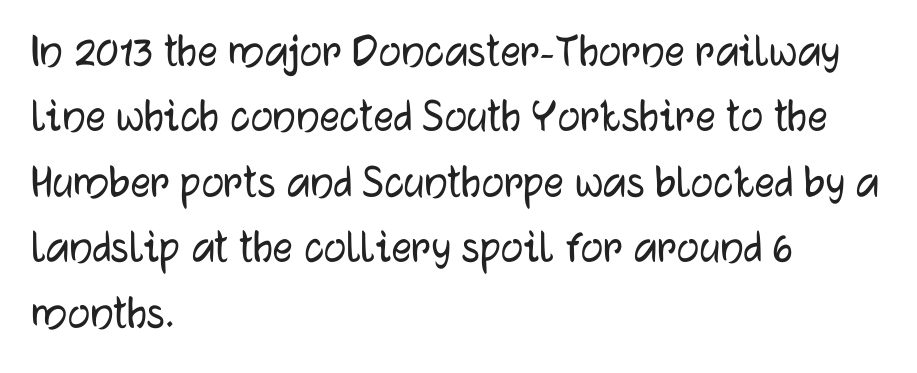
{"serif": "no", "italic": "no", "width": "normal", "stroke_contrast": "low", "x_height": "medium", "monospaced": "no", "underline": "no", "align": "left", "line_spacing": "normal", "line_spacing_ratio": 1.31, "letter_spacing": "normal", "letter_spacing_em": 0.0, "glyph_px": 50}
